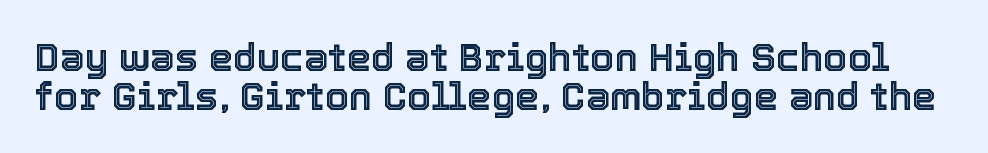
Q: Is the text italic (slanted)? A: No, it is upright.
Q: Is the text underlined? A: No.
Q: Is the spacing between letters normal or unusually wide? A: Normal.
Q: Is the spacing between lines tight, normal or loose? A: Tight.
Q: Width (condensed, normal, or wide)? A: Normal.
Q: x-height? A: Medium.
Q: Monospaced? A: No.
